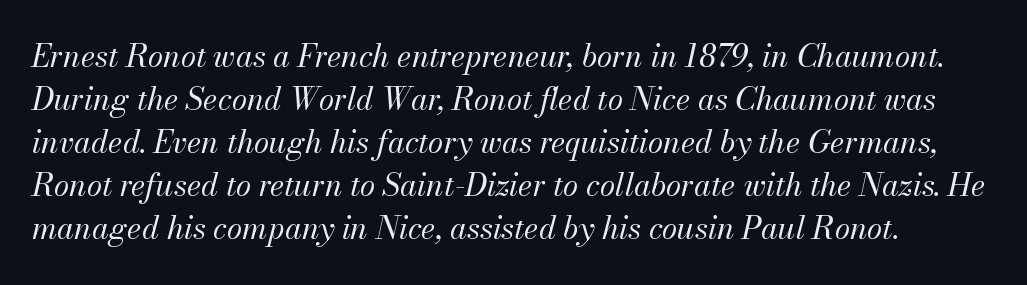
The image shows 31 px regular-weight type, italic (leaning right); set normal line spacing (1.39x), normal letter spacing, not underlined; medium stroke contrast and a small x-height.
